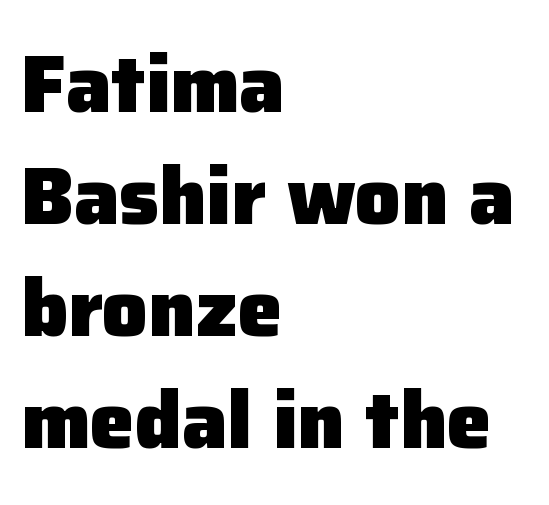
{"serif": "no", "italic": "no", "bold": "yes", "weight": "heavy", "width": "normal", "stroke_contrast": "low", "x_height": "medium", "monospaced": "no", "underline": "no", "align": "left", "line_spacing": "normal", "line_spacing_ratio": 1.4, "letter_spacing": "normal", "letter_spacing_em": 0.0, "glyph_px": 80}
